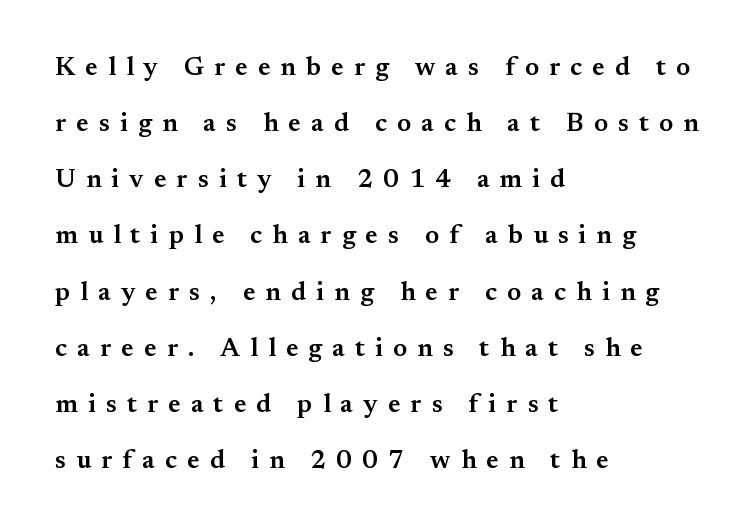
Q: Is the text bold? A: Semi-bold.
Q: Is the text italic (slanted)? A: No, it is upright.
Q: Is the text underlined? A: No.
Q: How is the paragraph aligned? A: Left-aligned.
Q: Is the spacing between letters normal or unusually wide? A: Unusually wide.
Q: Is the spacing between lines tight, normal or loose? A: Loose.
